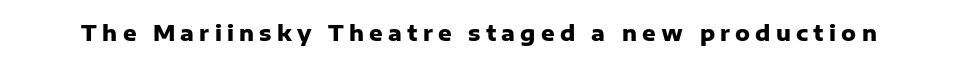
{"italic": "no", "bold": "yes", "underline": "no", "letter_spacing": "wide", "letter_spacing_em": 0.25, "glyph_px": 21}
